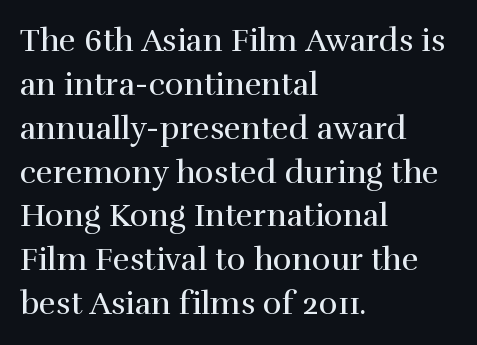
Style check: upright. The type is set solid horizontally, with unmodified tracking. The lines are quadded left. These lines are rendered in a variable-pitch font. Weight: regular or lighter.
